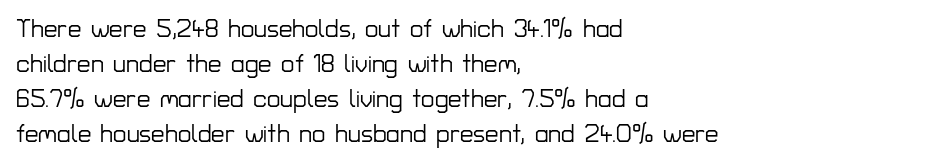
{"italic": "no", "underline": "no", "align": "left", "line_spacing": "normal", "line_spacing_ratio": 1.46, "letter_spacing": "normal", "letter_spacing_em": 0.0, "glyph_px": 24}
